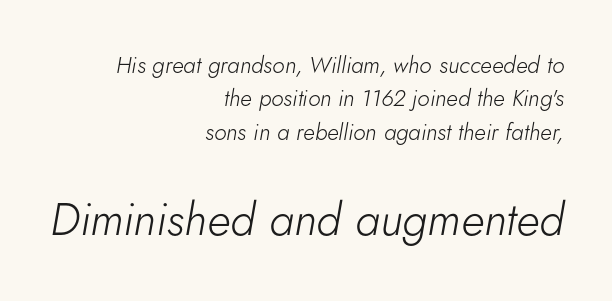
{"italic": "yes", "lean": "right", "slant_degrees": 5, "bold": "no", "weight": "light", "width": "normal", "stroke_contrast": "low", "x_height": "small", "monospaced": "no", "underline": "no", "align": "right", "line_spacing": "normal", "line_spacing_ratio": 1.45, "letter_spacing": "normal", "letter_spacing_em": 0.0, "larger_block": "second", "size_ratio": 2.0, "glyph_px": 46}
